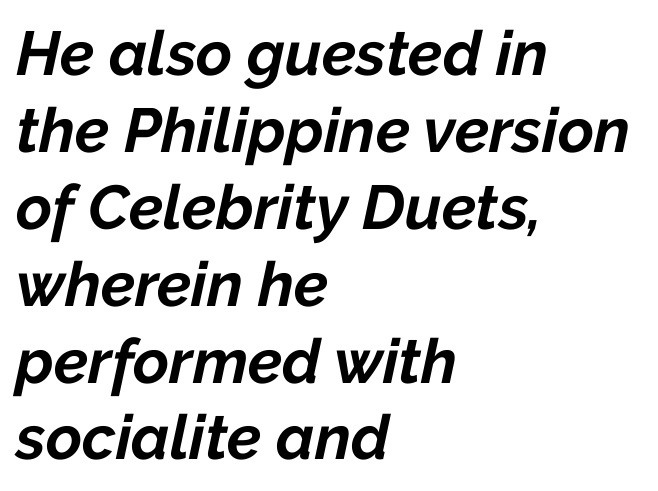
The image shows 62 px bold type, italic (leaning right); set left-aligned, line spacing 1.24x, normal letter spacing, not underlined; low stroke contrast and a medium x-height.
